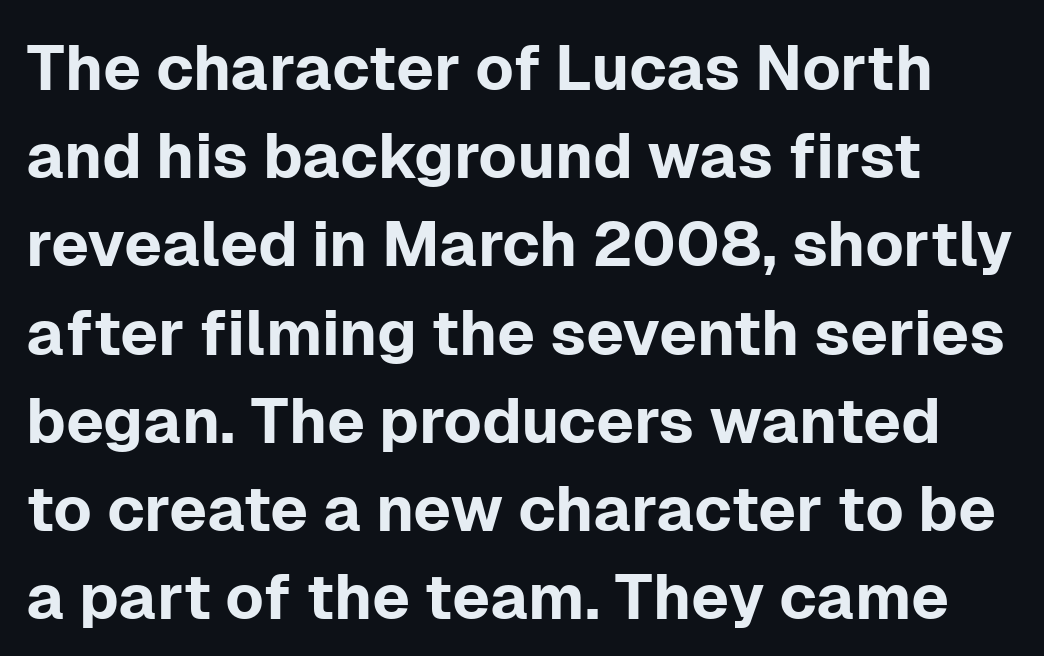
The image shows 63 px sans-serif type, upright; set normal line spacing (1.4x), normal letter spacing, not underlined; low stroke contrast and a medium x-height.
